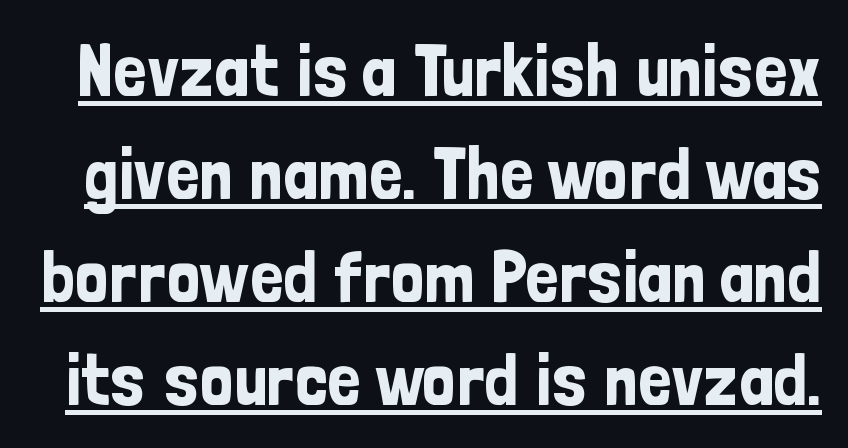
{"serif": "no", "italic": "no", "width": "condensed", "stroke_contrast": "low", "x_height": "medium", "monospaced": "no", "underline": "yes", "line_spacing": "normal", "line_spacing_ratio": 1.41, "letter_spacing": "normal", "letter_spacing_em": 0.0, "glyph_px": 73}
